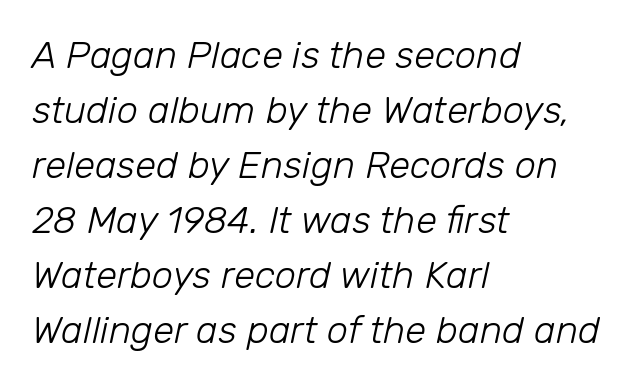
{"italic": "yes", "lean": "right", "slant_degrees": 12, "bold": "no", "weight": "light", "width": "normal", "stroke_contrast": "low", "x_height": "medium", "monospaced": "no", "underline": "no", "align": "left", "line_spacing": "normal", "line_spacing_ratio": 1.45, "letter_spacing": "normal", "letter_spacing_em": 0.0, "glyph_px": 38}
